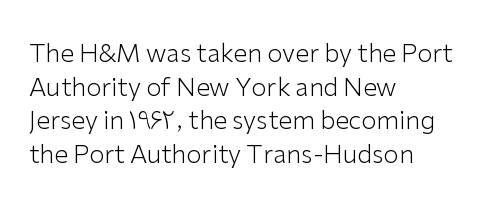
The image shows 25 px text type, upright; set left-aligned, normal line spacing (1.35x), normal letter spacing, not underlined.
